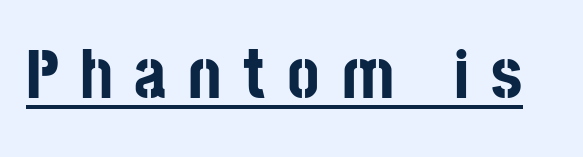
{"serif": "no", "italic": "no", "bold": "yes", "weight": "bold", "width": "condensed", "stroke_contrast": "low", "x_height": "large", "monospaced": "no", "underline": "yes", "letter_spacing": "wide", "letter_spacing_em": 0.31, "glyph_px": 70}
